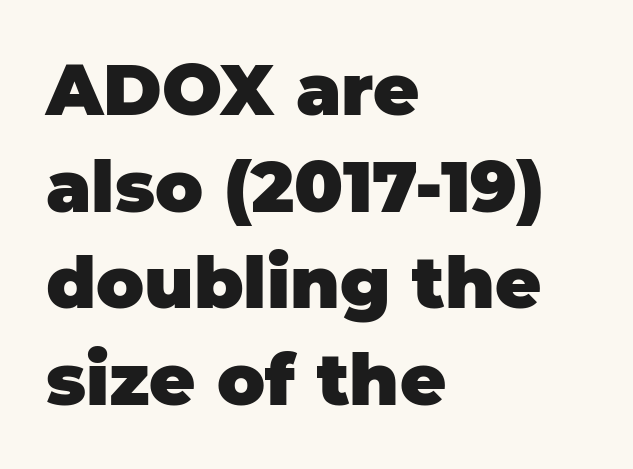
The image shows 71 px heavy sans-serif type, upright; set left-aligned, normal line spacing (1.36x), normal letter spacing, not underlined; low stroke contrast and a large x-height.
